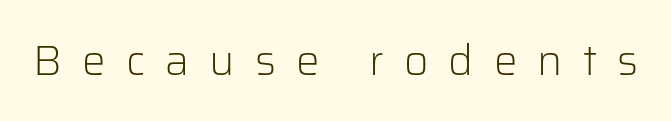
The image shows 42 px light sans-serif type, upright; set unusually wide letter spacing (+0.48 em), not underlined; low stroke contrast and a medium x-height.
